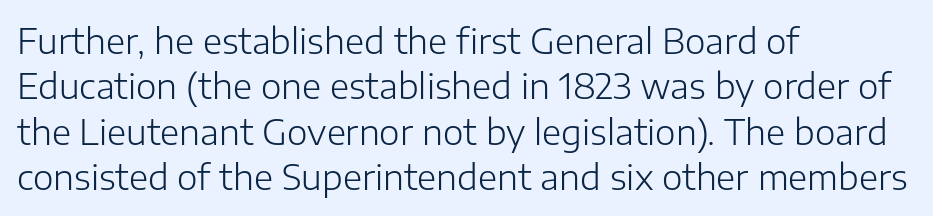
{"serif": "no", "italic": "no", "bold": "no", "weight": "light", "width": "normal", "stroke_contrast": "low", "x_height": "medium", "monospaced": "no", "underline": "no", "align": "left", "line_spacing": "normal", "line_spacing_ratio": 1.3, "letter_spacing": "normal", "letter_spacing_em": 0.0, "glyph_px": 35}
